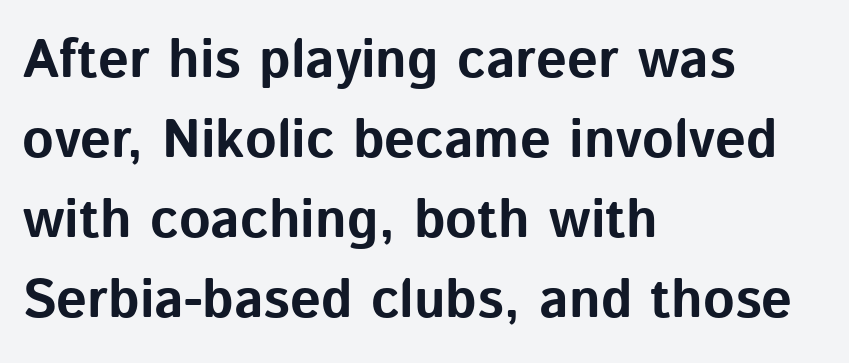
{"serif": "no", "italic": "no", "bold": "yes", "weight": "bold", "width": "normal", "stroke_contrast": "low", "x_height": "medium", "monospaced": "no", "underline": "no", "align": "left", "line_spacing": "normal", "line_spacing_ratio": 1.48, "letter_spacing": "normal", "letter_spacing_em": 0.0, "glyph_px": 54}
